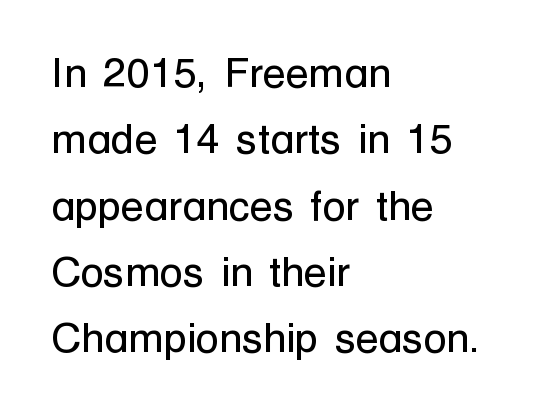
Q: Is the text bold? A: No.
Q: Is the text italic (slanted)? A: No, it is upright.
Q: Is the typeface a serif or a sans-serif typeface? A: Sans-serif.
Q: Is the text underlined? A: No.
Q: How is the paragraph aligned? A: Left-aligned.
Q: Is the spacing between letters normal or unusually wide? A: Normal.
Q: Is the spacing between lines tight, normal or loose? A: Normal.
Q: Width (condensed, normal, or wide)? A: Normal.
Q: Stroke contrast? A: Low.
Q: x-height? A: Medium.
Q: Monospaced? A: No.
